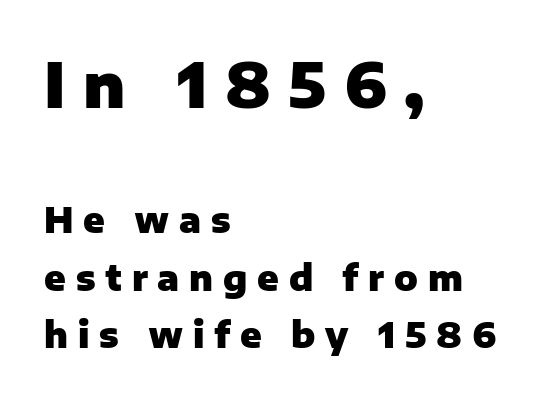
Q: Is the text bold? A: Yes.
Q: Is the text italic (slanted)? A: No, it is upright.
Q: Is the typeface a serif or a sans-serif typeface? A: Sans-serif.
Q: Is the text underlined? A: No.
Q: How is the paragraph aligned? A: Left-aligned.
Q: Is the spacing between letters normal or unusually wide? A: Unusually wide.
Q: Is the spacing between lines tight, normal or loose? A: Normal.
Q: Which block of text is set in a larger size, the first (top) or the second (bottom)? A: The first (top) one.
Q: Width (condensed, normal, or wide)? A: Normal.
Q: Stroke contrast? A: Low.
Q: x-height? A: Medium.
Q: Monospaced? A: No.
